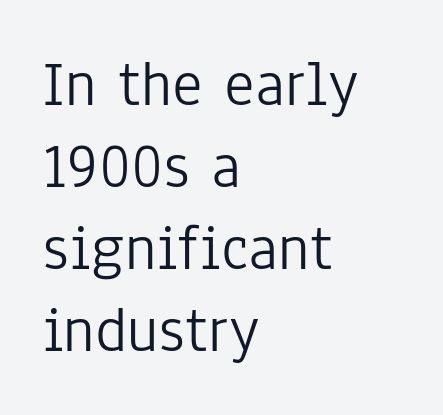
The image shows 65 px light, condensed sans-serif type, upright; set left-aligned, normal line spacing (1.26x), normal letter spacing, not underlined; low stroke contrast and a medium x-height.
